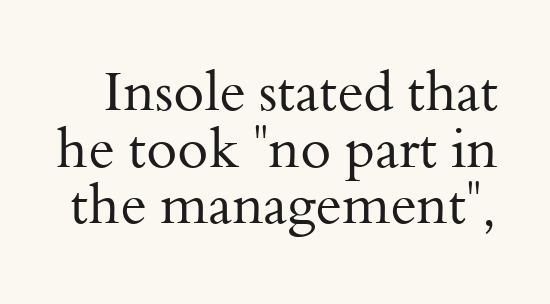
Q: Is the text bold? A: No.
Q: Is the text italic (slanted)? A: No, it is upright.
Q: Is the typeface a serif or a sans-serif typeface? A: Serif.
Q: Is the text underlined? A: No.
Q: Is the spacing between letters normal or unusually wide? A: Normal.
Q: Is the spacing between lines tight, normal or loose? A: Tight.
Q: Width (condensed, normal, or wide)? A: Normal.
Q: Stroke contrast? A: Medium.
Q: x-height? A: Small.
Q: Monospaced? A: No.
